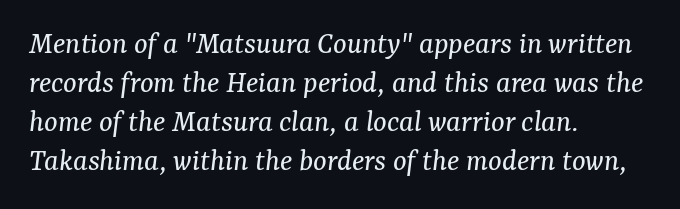
The image shows 32 px regular-weight serif type, italic (leaning right); set left-aligned, line spacing 1.22x, normal letter spacing, not underlined; medium stroke contrast and a medium x-height.
